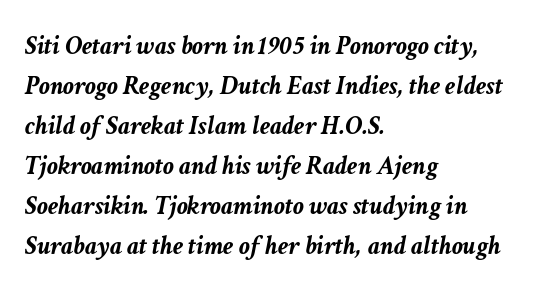
Weight: bold. The paragraph shown leans on its left margin. Quick note: underline off. A typesetter would mark this as italic. The letters sit at their default tracking, neither squeezed nor spread. This sample keeps an unexceptional amount of space between lines.
